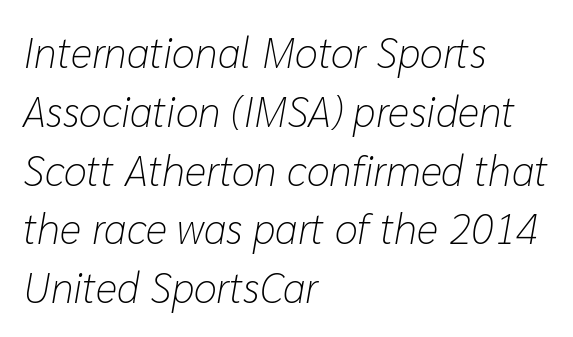
{"italic": "yes", "lean": "right", "slant_degrees": 10, "bold": "no", "weight": "light", "width": "normal", "stroke_contrast": "low", "x_height": "medium", "monospaced": "no", "underline": "no", "align": "left", "line_spacing": "normal", "line_spacing_ratio": 1.4, "letter_spacing": "normal", "letter_spacing_em": 0.0, "glyph_px": 42}
